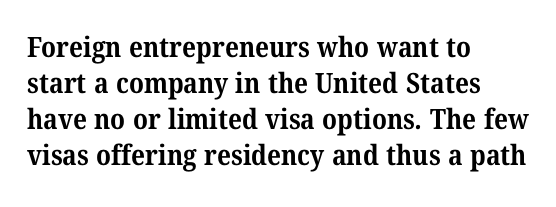
Q: Is the text bold? A: Yes.
Q: Is the typeface a serif or a sans-serif typeface? A: Serif.
Q: Is the text underlined? A: No.
Q: How is the paragraph aligned? A: Left-aligned.
Q: Is the spacing between letters normal or unusually wide? A: Normal.
Q: Is the spacing between lines tight, normal or loose? A: Normal.
Q: Width (condensed, normal, or wide)? A: Normal.
Q: Stroke contrast? A: Medium.
Q: x-height? A: Medium.
Q: Monospaced? A: No.
